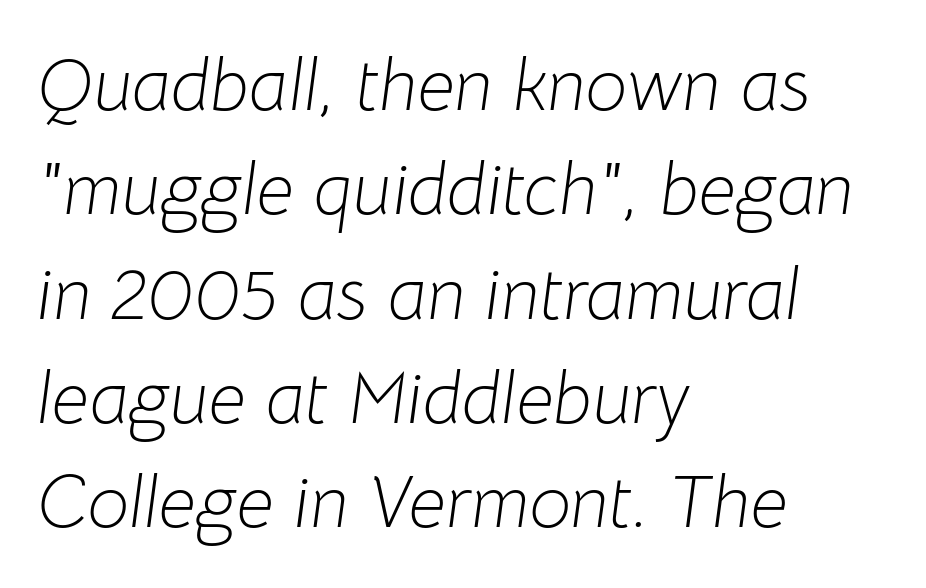
{"italic": "yes", "lean": "right", "slant_degrees": 8, "bold": "no", "weight": "light", "width": "normal", "stroke_contrast": "low", "x_height": "medium", "monospaced": "no", "underline": "no", "align": "left", "line_spacing": "normal", "line_spacing_ratio": 1.41, "letter_spacing": "normal", "letter_spacing_em": 0.0, "glyph_px": 74}
